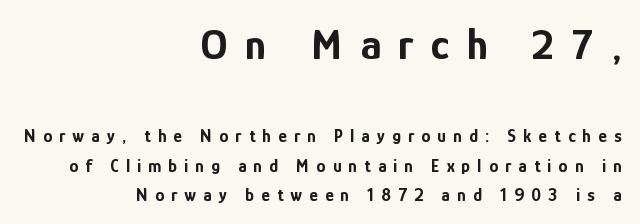
{"serif": "no", "italic": "no", "bold": "yes", "weight": "bold", "width": "condensed", "stroke_contrast": "low", "x_height": "medium", "monospaced": "no", "underline": "no", "align": "right", "line_spacing": "normal", "line_spacing_ratio": 1.62, "letter_spacing": "wide", "letter_spacing_em": 0.4, "larger_block": "first", "size_ratio": 2.44, "glyph_px": 44}
